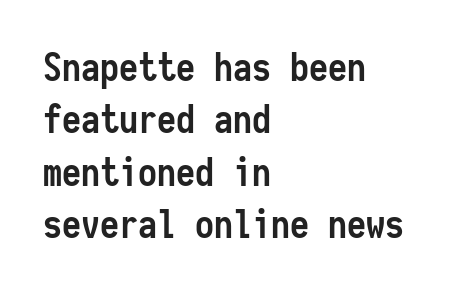
The font family rendered here belongs to the sans-serif group. Glyph-to-glyph distance matches everyday printed text. Descender tails drop into unmarked territory. The rendering uses typewriter-style spacing with identical character cells. Where is the straight margin? On the left. Evenly set lines give the paragraph a standard silhouette.
